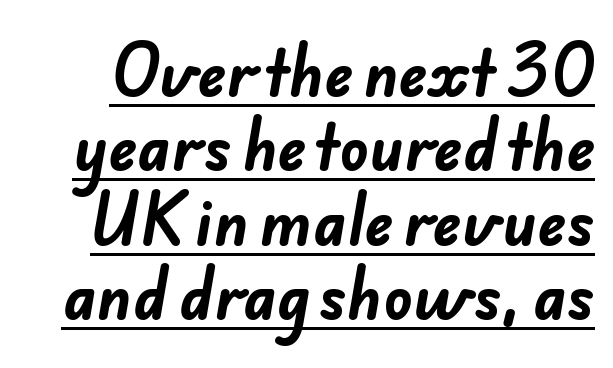
I'd call this a sans setting — the letters go barefoot. Observe the ordinary spacing: letters are neighbours, not strangers. Caption: bold face, heavy strokes. The rendered words wear a rule along their underside. The passage shown is typed in a proportional face where columns would drift.
